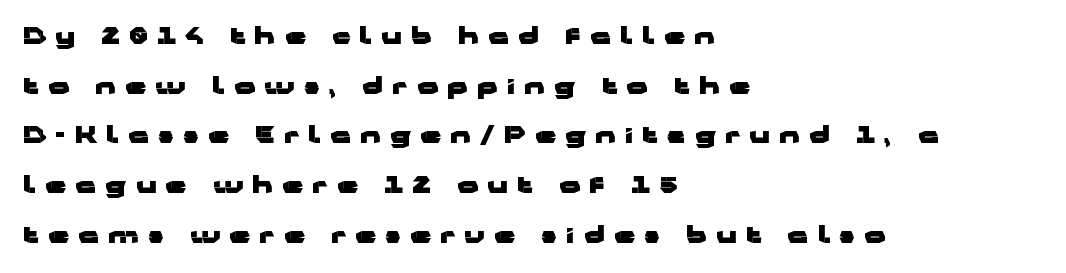
{"italic": "no", "bold": "yes", "underline": "no", "align": "left", "line_spacing": "loose", "line_spacing_ratio": 2.16, "letter_spacing": "wide", "letter_spacing_em": 0.41, "glyph_px": 23}
